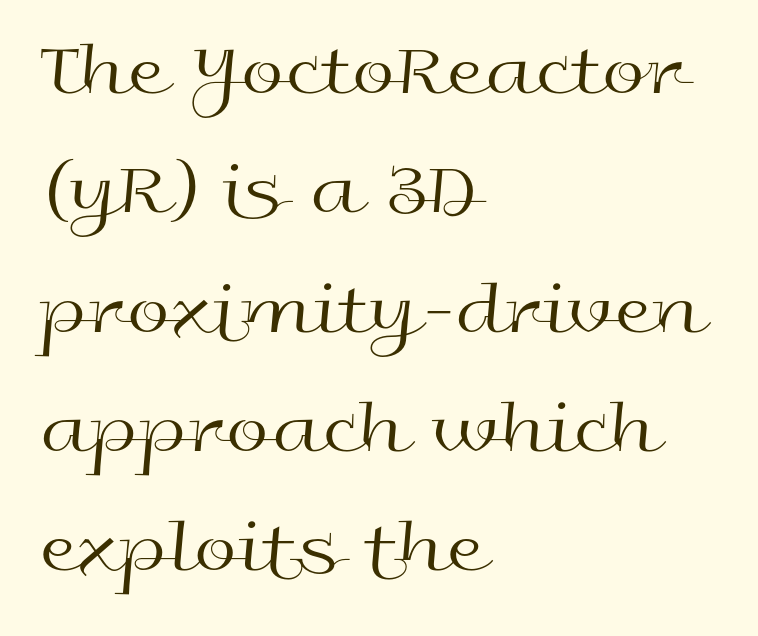
Does the type have serifs? No, each stem ends abruptly. Here the designer chose a conventional face with non-uniform glyph widths. Is the type heavy? It reads as light-to-regular instead. The lines are quadded left. How would I describe the line gaps? Plain and ordinary. The space directly below the letters is spotless.
